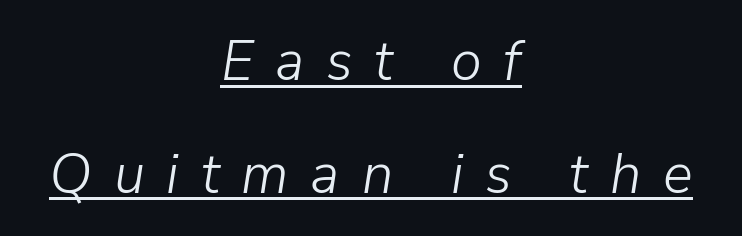
The specimen reads as italic at a glance. This sample carries an underscore along the baseline area. Visually the block forms a symmetrical silhouette, jagged on both flanks. Line spacing here is loose. Ink coverage per letter is moderate at most. You could not count columns in this text — the font is proportionally spaced.
